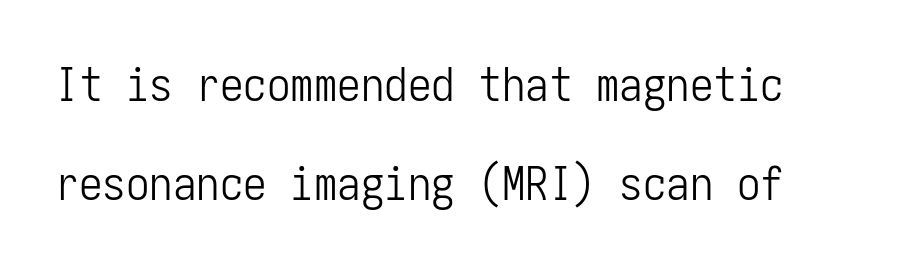
The image shows 47 px light, condensed sans-serif type, upright; set loose line spacing (2.11x), normal letter spacing, not underlined; low stroke contrast and a medium x-height.
